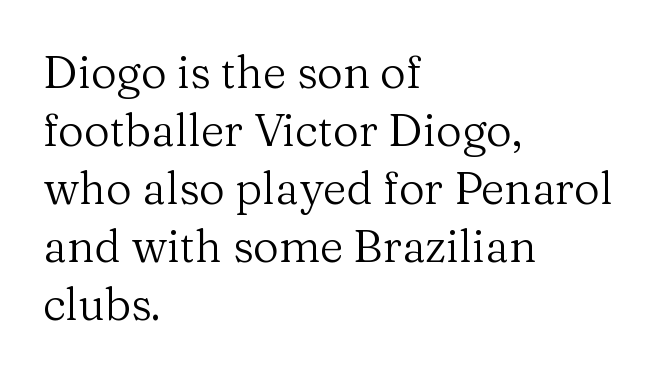
Old-style or modern, the face here clearly has serifs. Descenders are the only things crossing below the line. This sample keeps an unexceptional amount of space between lines. The face used here is proportionally spaced, like ordinary book or web type. Each line starts at the same left margin while the right side varies.
